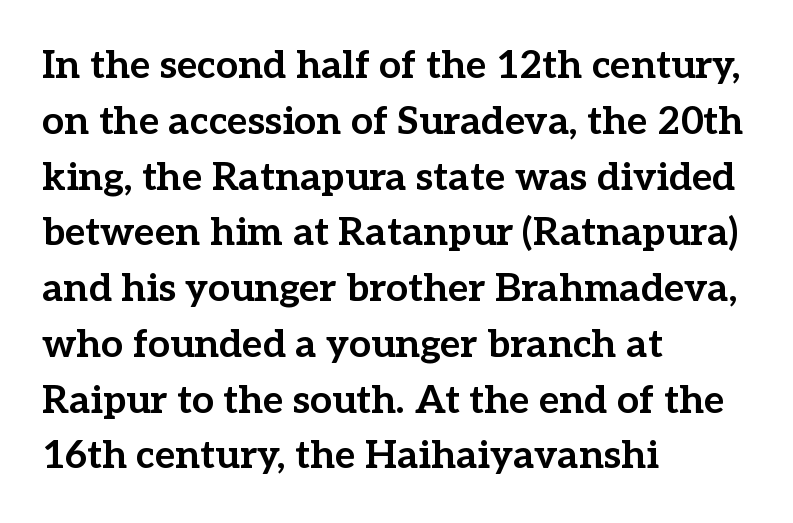
Q: Is the text bold? A: Yes.
Q: Is the text italic (slanted)? A: No, it is upright.
Q: Is the typeface a serif or a sans-serif typeface? A: Serif.
Q: Is the text underlined? A: No.
Q: How is the paragraph aligned? A: Left-aligned.
Q: Is the spacing between letters normal or unusually wide? A: Normal.
Q: Is the spacing between lines tight, normal or loose? A: Normal.
Q: Width (condensed, normal, or wide)? A: Normal.
Q: Stroke contrast? A: Low.
Q: x-height? A: Medium.
Q: Monospaced? A: No.
